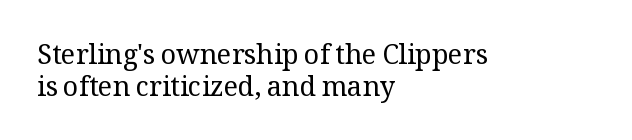
Q: Is the text bold? A: No.
Q: Is the text italic (slanted)? A: No, it is upright.
Q: Is the text underlined? A: No.
Q: How is the paragraph aligned? A: Left-aligned.
Q: Is the spacing between letters normal or unusually wide? A: Normal.
